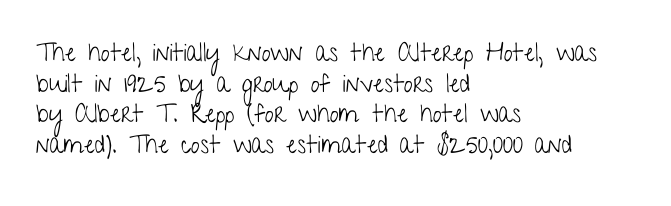
The image shows 25 px text type, upright; set left-aligned, line spacing 1.23x, normal letter spacing, not underlined.
